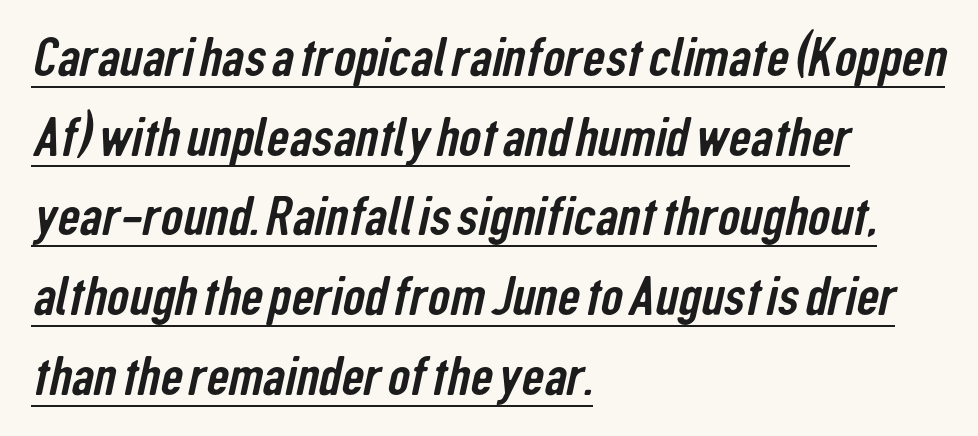
The image shows 55 px condensed sans-serif type; set left-aligned, normal line spacing (1.45x), normal letter spacing, underlined; low stroke contrast and a medium x-height.
